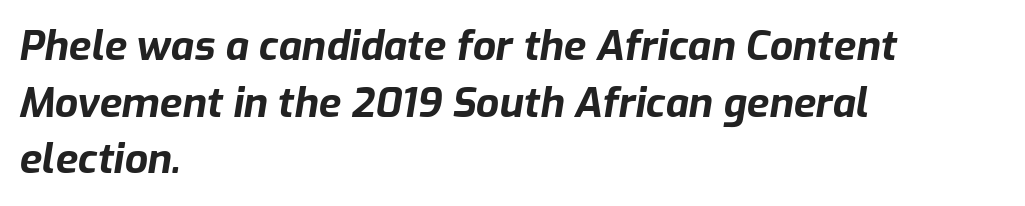
The image shows 41 px bold type, italic (leaning right); set left-aligned, normal line spacing (1.38x), normal letter spacing, not underlined; low stroke contrast and a medium x-height.
